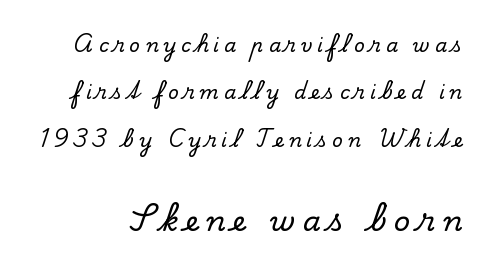
The image shows 29 px serif type; set loose line spacing (2.49x), unusually wide letter spacing (+0.26 em), not underlined; the second (bottom) block is 1.53x larger; low stroke contrast and a small x-height.
